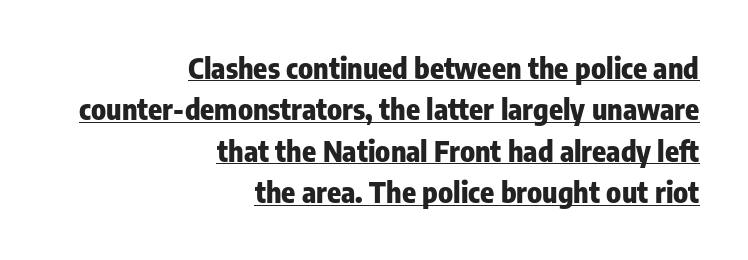
Typographic density is high because the face is bold. These lines are rendered in a variable-pitch font. The font's upright variant was chosen for this text. Compared with typical body copy, the letter spacing here is the same. The compositor pushed each line to the right boundary.
